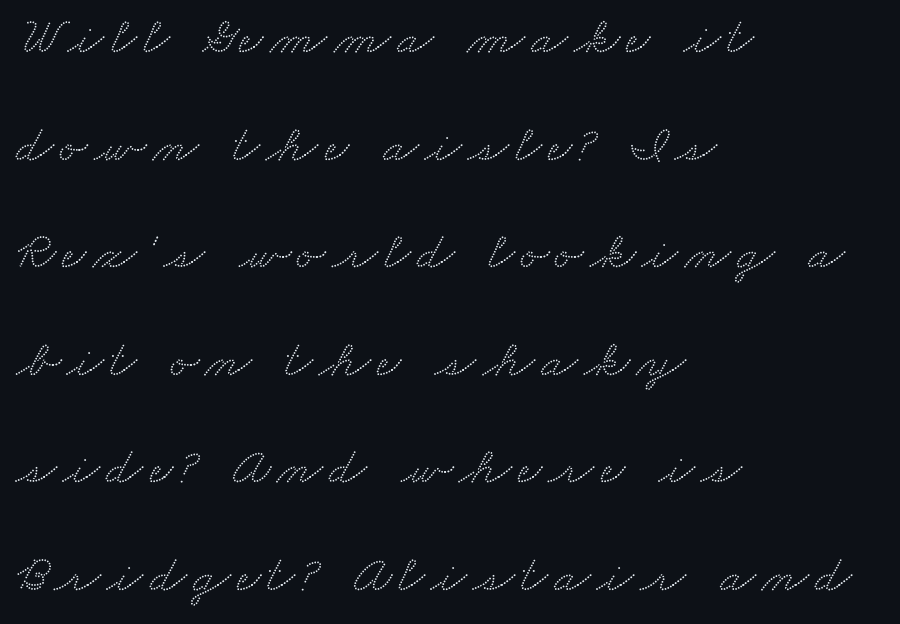
{"serif": "yes", "width": "wide", "stroke_contrast": "medium", "x_height": "small", "monospaced": "no", "underline": "no", "align": "left", "line_spacing": "loose", "line_spacing_ratio": 2.03, "glyph_px": 53}
